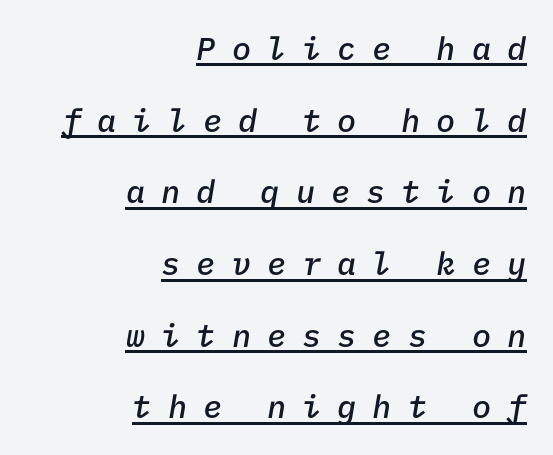
The image shows 32 px semibold type, italic (leaning right), monospaced; set right-aligned, loose line spacing (2.24x), unusually wide letter spacing (+0.5 em), underlined; low stroke contrast and a medium x-height.
